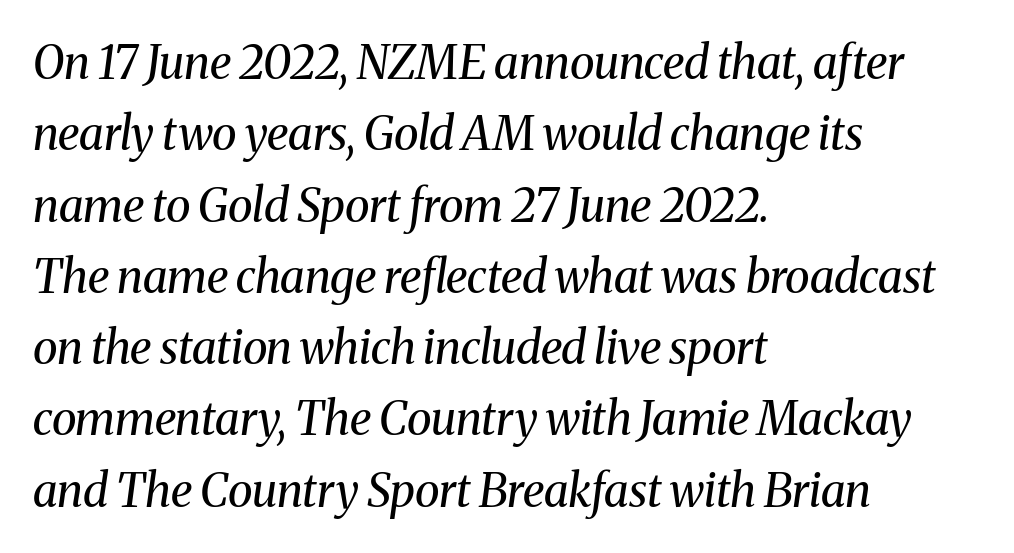
{"serif": "yes", "italic": "yes", "lean": "right", "slant_degrees": 8, "bold": "no", "weight": "regular", "width": "normal", "stroke_contrast": "medium", "x_height": "medium", "monospaced": "no", "underline": "no", "align": "left", "line_spacing": "normal", "line_spacing_ratio": 1.55, "letter_spacing": "normal", "letter_spacing_em": 0.0, "glyph_px": 46}
